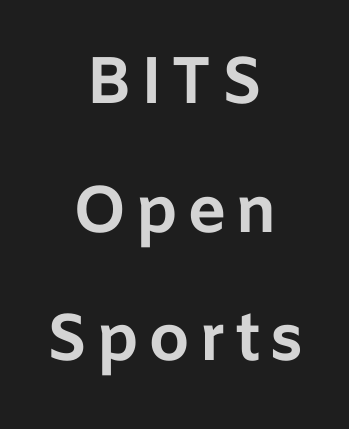
Q: Is the text bold? A: Yes.
Q: Is the text italic (slanted)? A: No, it is upright.
Q: Is the typeface a serif or a sans-serif typeface? A: Sans-serif.
Q: Is the text underlined? A: No.
Q: How is the paragraph aligned? A: Centered.
Q: Is the spacing between lines tight, normal or loose? A: Loose.
Q: Width (condensed, normal, or wide)? A: Normal.
Q: Stroke contrast? A: Low.
Q: x-height? A: Medium.
Q: Monospaced? A: No.
